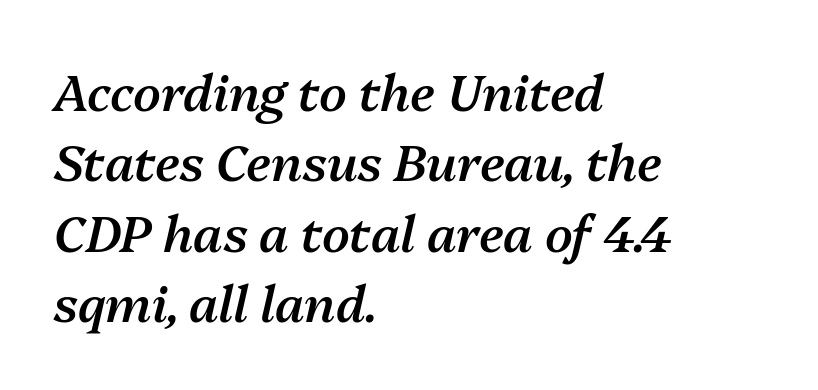
Q: Is the text bold? A: Semi-bold.
Q: Is the text italic (slanted)? A: Yes, it leans right by about 13 degrees.
Q: Is the text underlined? A: No.
Q: How is the paragraph aligned? A: Left-aligned.
Q: Is the spacing between letters normal or unusually wide? A: Normal.
Q: Is the spacing between lines tight, normal or loose? A: Normal.
Q: Width (condensed, normal, or wide)? A: Normal.
Q: Stroke contrast? A: Medium.
Q: x-height? A: Medium.
Q: Monospaced? A: No.
